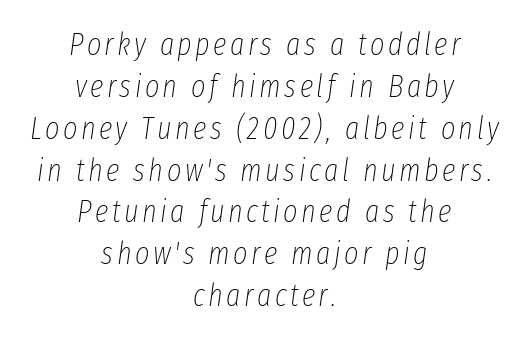
The image shows 31 px thin, condensed type, italic (leaning right); set centered, normal line spacing (1.35x), not underlined; low stroke contrast and a medium x-height.
